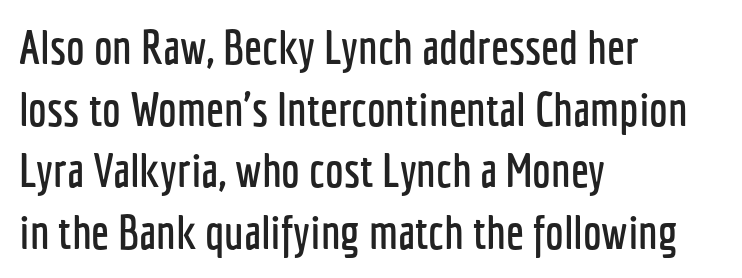
Q: Is the text italic (slanted)? A: No, it is upright.
Q: Is the typeface a serif or a sans-serif typeface? A: Sans-serif.
Q: Is the text underlined? A: No.
Q: How is the paragraph aligned? A: Left-aligned.
Q: Is the spacing between letters normal or unusually wide? A: Normal.
Q: Is the spacing between lines tight, normal or loose? A: Normal.
Q: Width (condensed, normal, or wide)? A: Condensed.
Q: Stroke contrast? A: Low.
Q: x-height? A: Medium.
Q: Monospaced? A: No.
